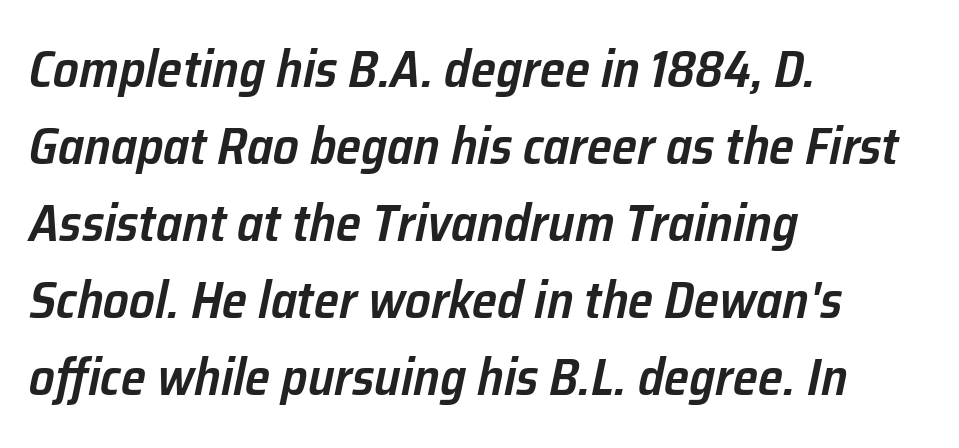
Stems and bowls a touch heavier than normal — semibold. Left-aligned paragraph, ragged on the right. The specimen omits any rule beneath the text block's lines. Every character sits at an angle, as italics do.
